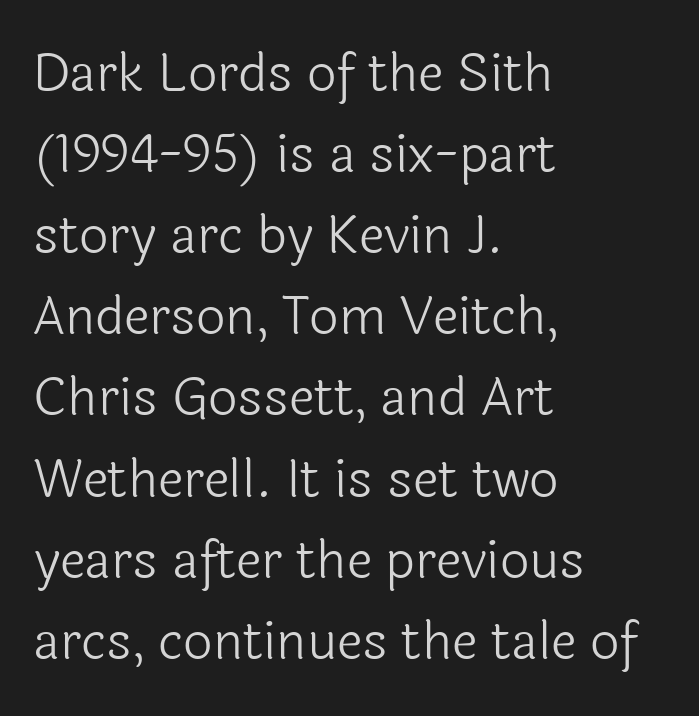
The image shows 52 px light sans-serif type, upright; set left-aligned, normal line spacing (1.56x), normal letter spacing, not underlined; a medium x-height.
